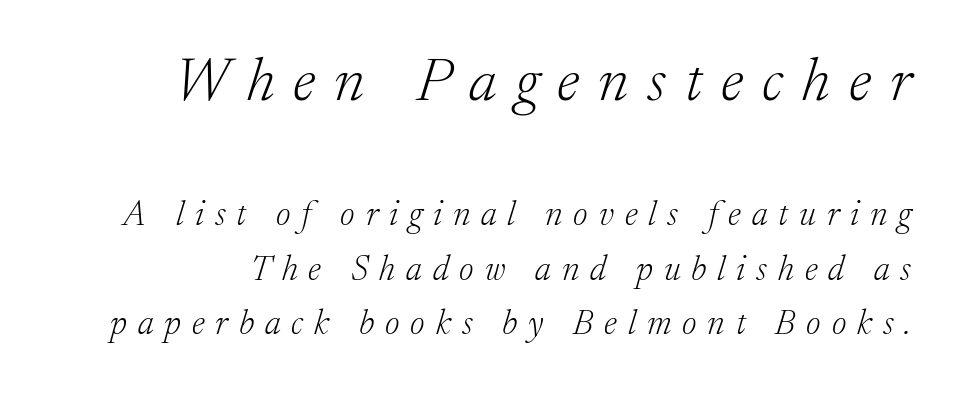
Q: Is the text bold? A: No.
Q: Is the text italic (slanted)? A: Yes, it leans right by about 17 degrees.
Q: Is the typeface a serif or a sans-serif typeface? A: Serif.
Q: Is the text underlined? A: No.
Q: Is the spacing between letters normal or unusually wide? A: Unusually wide.
Q: Is the spacing between lines tight, normal or loose? A: Normal.
Q: Which block of text is set in a larger size, the first (top) or the second (bottom)? A: The first (top) one.
Q: Width (condensed, normal, or wide)? A: Normal.
Q: Stroke contrast? A: Low.
Q: x-height? A: Medium.
Q: Monospaced? A: No.
